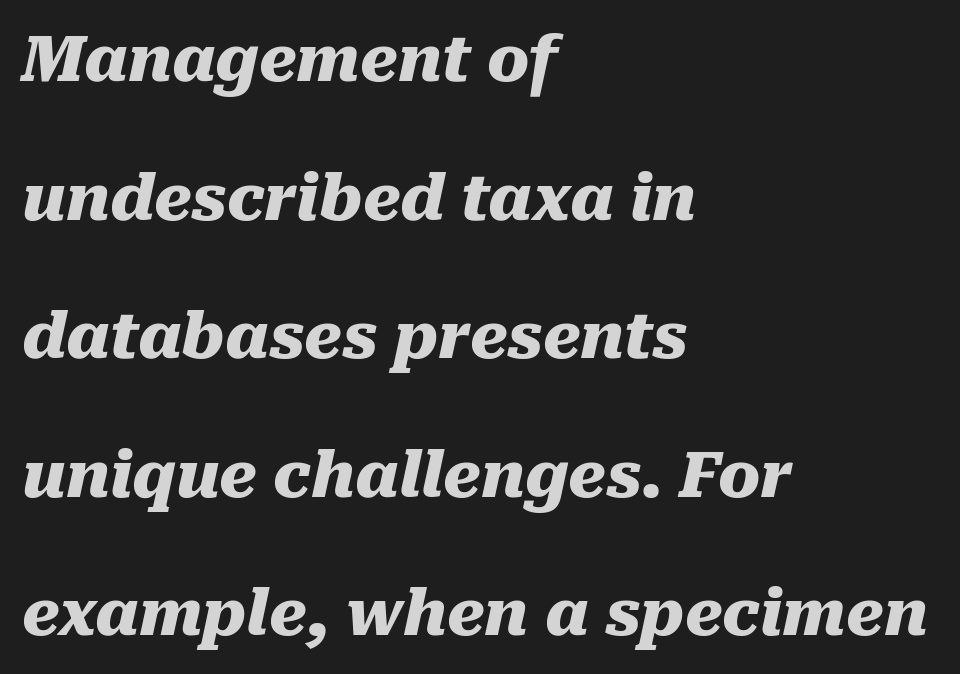
Q: Is the text bold? A: Yes.
Q: Is the text italic (slanted)? A: Yes, it leans right by about 10 degrees.
Q: Is the text underlined? A: No.
Q: How is the paragraph aligned? A: Left-aligned.
Q: Is the spacing between letters normal or unusually wide? A: Normal.
Q: Is the spacing between lines tight, normal or loose? A: Loose.
Q: Width (condensed, normal, or wide)? A: Normal.
Q: Stroke contrast? A: Medium.
Q: x-height? A: Medium.
Q: Monospaced? A: No.
